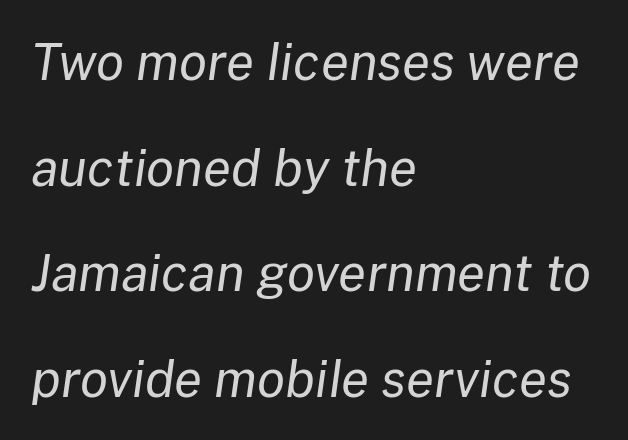
Each letter keeps its own natural width here, so spacing adapts to shape. The typeface has the unassuming heft of standard copy or less. The text carries the slant typical of an italic or oblique font. Does the copy run flush right? No — it runs flush left. The leading is generous, giving the passage an open texture. The specimen omits any rule beneath the text block's lines.
